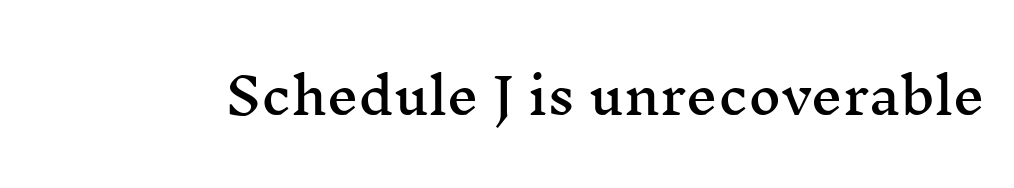
What stands out about the letter spacing? Nothing — it is the standard amount. Honestly, there is no underline to notice here at all. This rendering employs a face with finishing strokes, i.e., a serif. A roman cut, with each character standing at attention. Here the designer chose a conventional face with non-uniform glyph widths.
